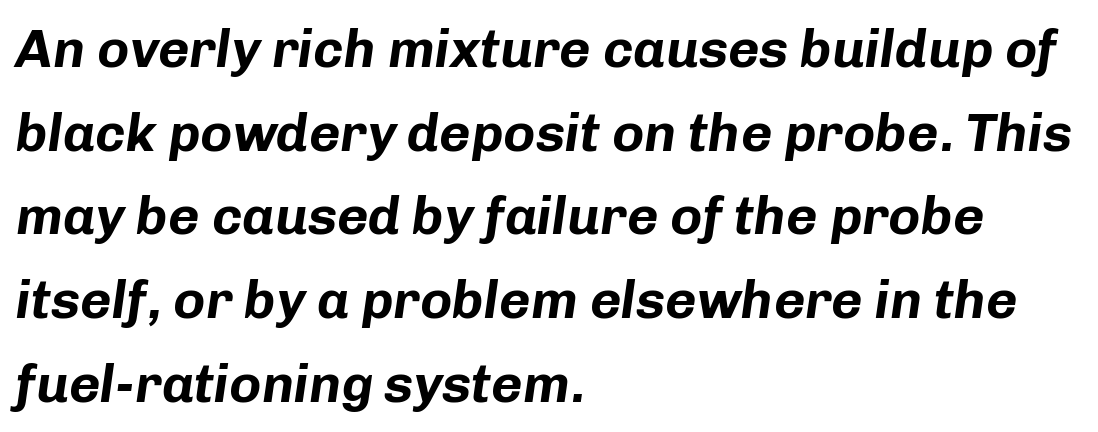
The image shows 54 px bold type, italic (leaning right); set left-aligned, normal line spacing (1.55x), normal letter spacing, not underlined; low stroke contrast and a medium x-height.
